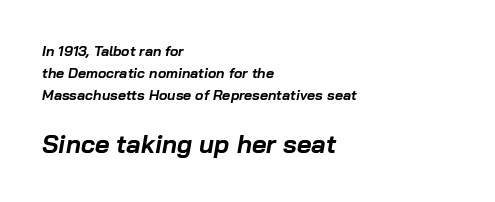
{"italic": "yes", "lean": "right", "slant_degrees": 10, "bold": "yes", "underline": "no", "align": "left", "line_spacing": "normal", "line_spacing_ratio": 1.57, "letter_spacing": "normal", "letter_spacing_em": 0.0, "larger_block": "second", "size_ratio": 1.79, "glyph_px": 25}
